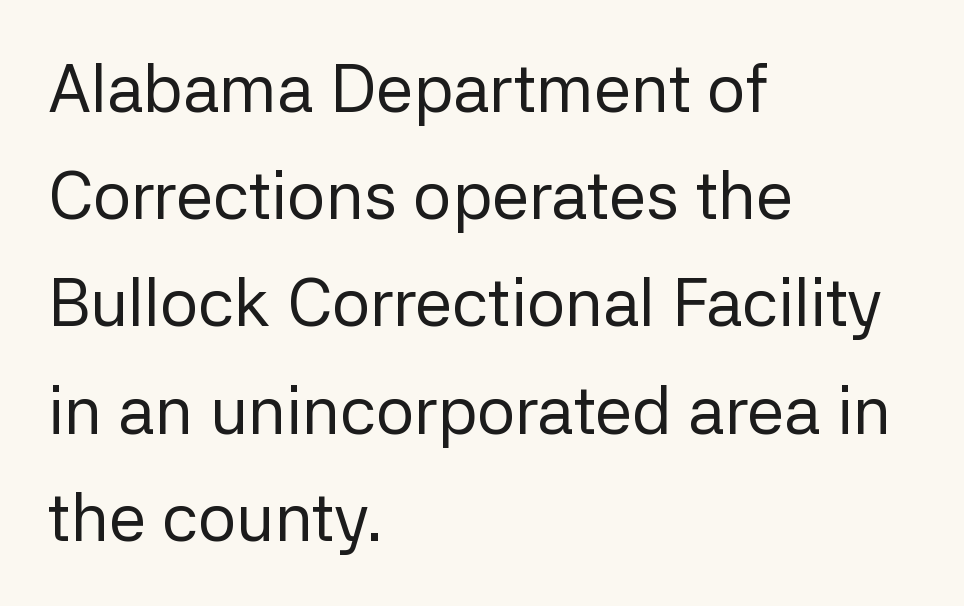
The image shows 67 px regular-weight sans-serif type, upright; set left-aligned, normal line spacing (1.6x), normal letter spacing, not underlined; low stroke contrast and a medium x-height.
